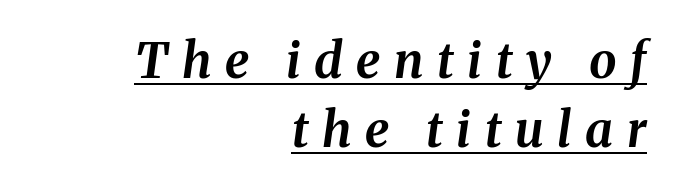
{"italic": "yes", "lean": "right", "slant_degrees": 8, "bold": "yes", "weight": "bold", "width": "normal", "stroke_contrast": "medium", "x_height": "medium", "monospaced": "no", "underline": "yes", "align": "right", "line_spacing": "normal", "line_spacing_ratio": 1.41, "letter_spacing": "wide", "letter_spacing_em": 0.28, "glyph_px": 49}
